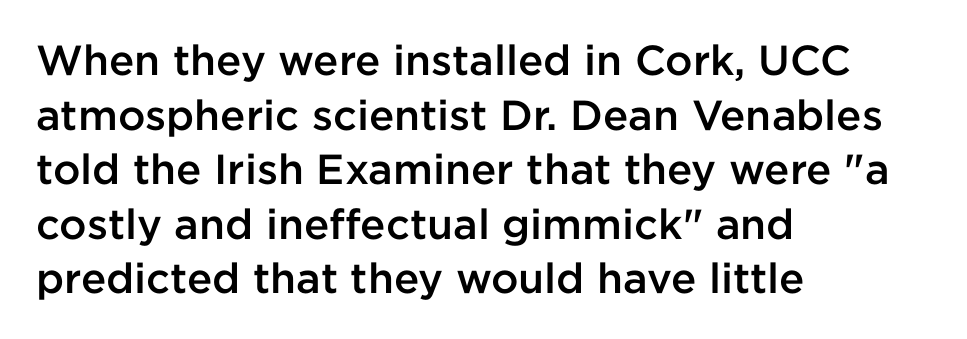
Q: Is the text bold? A: Semi-bold.
Q: Is the text italic (slanted)? A: No, it is upright.
Q: Is the typeface a serif or a sans-serif typeface? A: Sans-serif.
Q: Is the text underlined? A: No.
Q: How is the paragraph aligned? A: Left-aligned.
Q: Is the spacing between letters normal or unusually wide? A: Normal.
Q: Is the spacing between lines tight, normal or loose? A: Normal.
Q: Width (condensed, normal, or wide)? A: Normal.
Q: Stroke contrast? A: Low.
Q: x-height? A: Medium.
Q: Monospaced? A: No.
